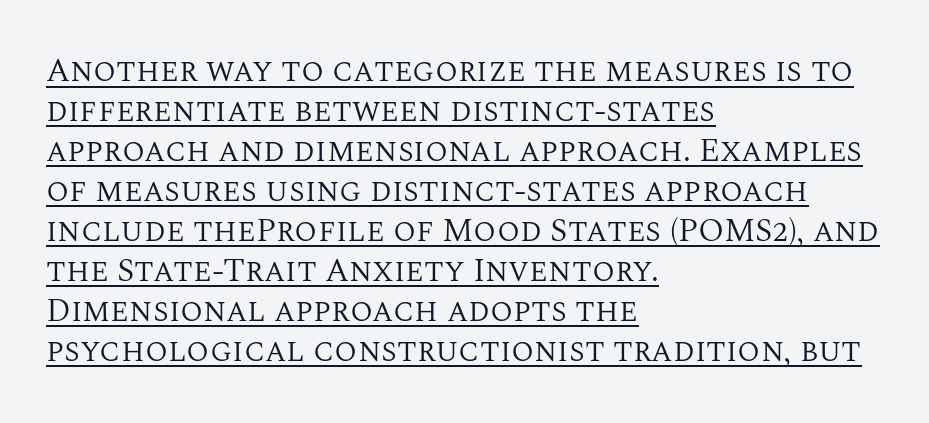
Q: Is the text bold? A: No.
Q: Is the text italic (slanted)? A: No, it is upright.
Q: Is the typeface a serif or a sans-serif typeface? A: Serif.
Q: Is the text underlined? A: Yes.
Q: How is the paragraph aligned? A: Left-aligned.
Q: Is the spacing between letters normal or unusually wide? A: Normal.
Q: Width (condensed, normal, or wide)? A: Normal.
Q: Stroke contrast? A: Medium.
Q: x-height? A: Large.
Q: Monospaced? A: No.
